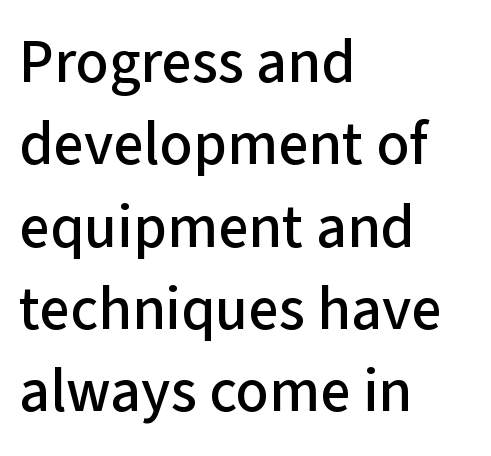
The image shows 61 px sans-serif type, upright; set left-aligned, normal line spacing (1.35x), normal letter spacing, not underlined; low stroke contrast and a medium x-height.
